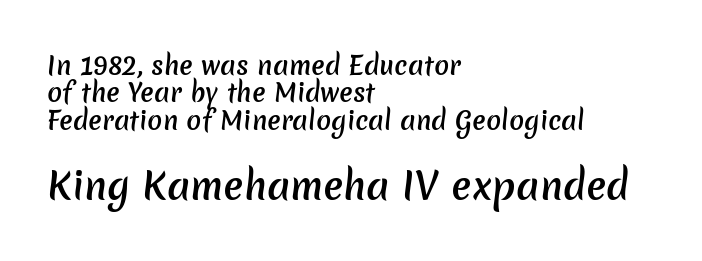
The block sitting lower on the canvas is the one with enlarged characters. The paragraph shown leans on its left margin. Caption: standard tracking, unaltered. The designer went with a sans here, leaving each stem footless. These lines huddle together more closely than default settings would place them.
